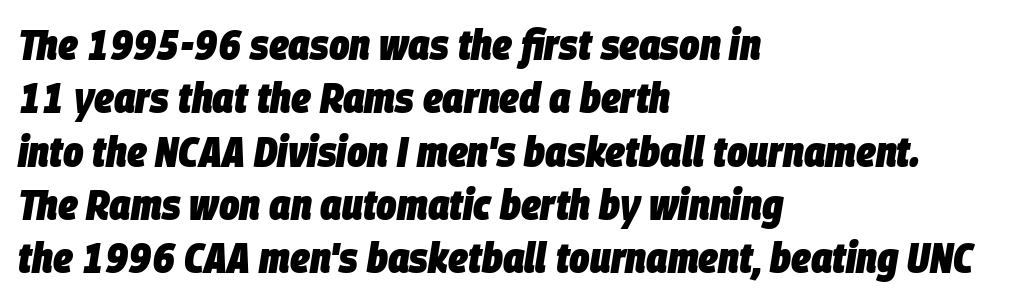
Q: Is the text bold? A: Yes.
Q: Is the text italic (slanted)? A: Yes, it leans right by about 9 degrees.
Q: Is the text underlined? A: No.
Q: How is the paragraph aligned? A: Left-aligned.
Q: Is the spacing between letters normal or unusually wide? A: Normal.
Q: Width (condensed, normal, or wide)? A: Condensed.
Q: Stroke contrast? A: Low.
Q: x-height? A: Large.
Q: Monospaced? A: No.
